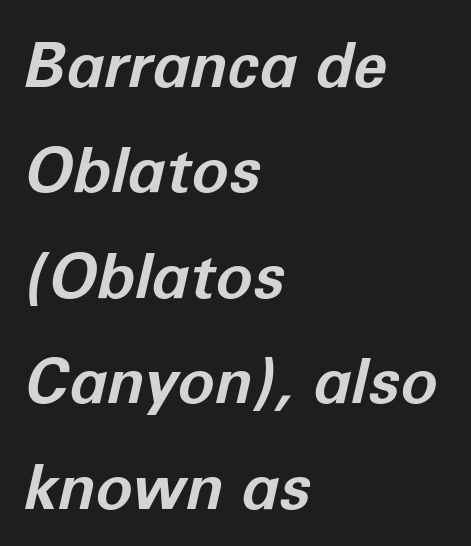
The image shows 62 px bold type, italic (leaning right); set left-aligned, normal line spacing (1.7x), normal letter spacing, not underlined; low stroke contrast and a medium x-height.
